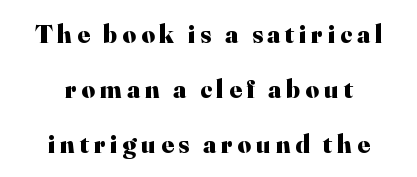
The image shows 26 px bold type, upright; set centered, loose line spacing (2.11x), not underlined.
